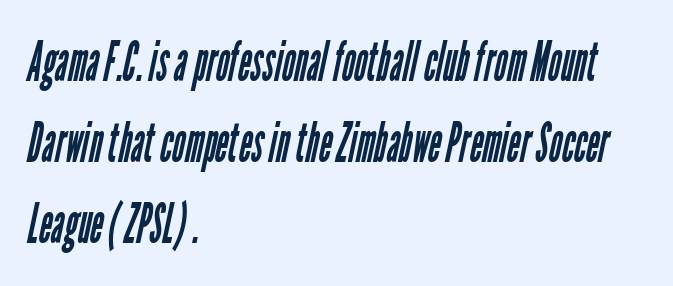
Q: Is the text bold? A: No.
Q: Is the typeface a serif or a sans-serif typeface? A: Sans-serif.
Q: Is the text underlined? A: No.
Q: How is the paragraph aligned? A: Left-aligned.
Q: Is the spacing between letters normal or unusually wide? A: Normal.
Q: Is the spacing between lines tight, normal or loose? A: Normal.
Q: Width (condensed, normal, or wide)? A: Condensed.
Q: Stroke contrast? A: Low.
Q: x-height? A: Medium.
Q: Monospaced? A: No.
